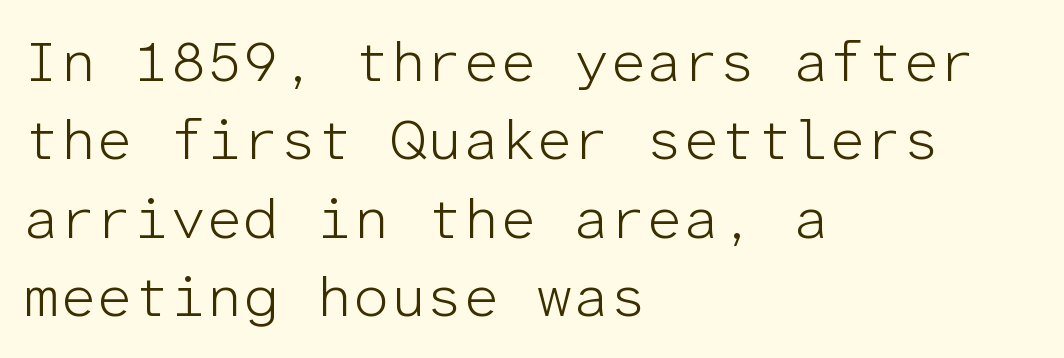
Q: Is the text bold? A: No.
Q: Is the text italic (slanted)? A: No, it is upright.
Q: Is the typeface a serif or a sans-serif typeface? A: Sans-serif.
Q: Is the text underlined? A: No.
Q: How is the paragraph aligned? A: Left-aligned.
Q: Is the spacing between letters normal or unusually wide? A: Normal.
Q: Is the spacing between lines tight, normal or loose? A: Normal.
Q: Width (condensed, normal, or wide)? A: Normal.
Q: Stroke contrast? A: Low.
Q: x-height? A: Medium.
Q: Monospaced? A: Yes.
